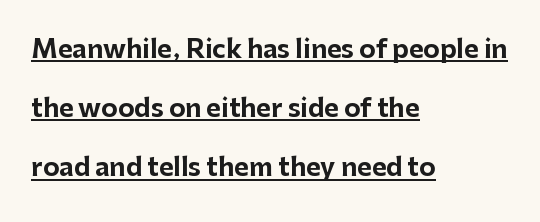
Q: Is the text bold? A: Yes.
Q: Is the text italic (slanted)? A: No, it is upright.
Q: Is the text underlined? A: Yes.
Q: How is the paragraph aligned? A: Left-aligned.
Q: Is the spacing between letters normal or unusually wide? A: Normal.
Q: Is the spacing between lines tight, normal or loose? A: Loose.
